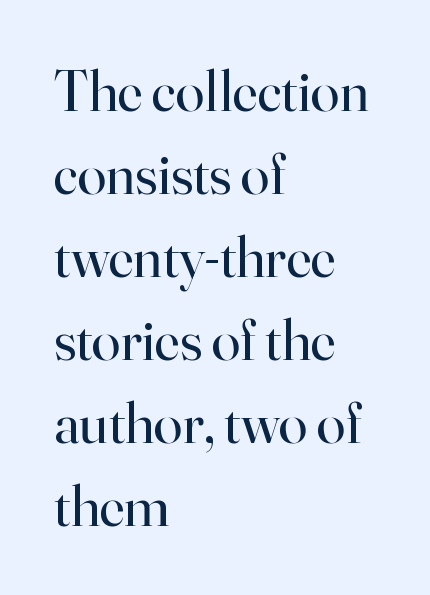
{"serif": "yes", "italic": "no", "bold": "no", "weight": "regular", "width": "normal", "stroke_contrast": "high", "x_height": "small", "monospaced": "no", "underline": "no", "align": "left", "line_spacing": "normal", "line_spacing_ratio": 1.43, "letter_spacing": "normal", "letter_spacing_em": 0.0, "glyph_px": 58}
